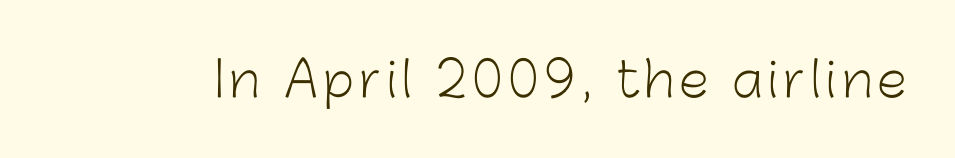
What kind of face is this? One without serifs — a sans. Words float on clear page, feet unadorned. The font's upright variant was chosen for this text. Weight: in the light-to-regular range. Do the characters align in a grid? No, the font is proportional.
